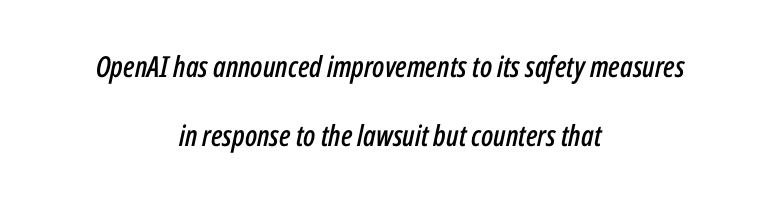
Q: Is the text italic (slanted)? A: Yes, it leans right by about 12 degrees.
Q: Is the text underlined? A: No.
Q: How is the paragraph aligned? A: Centered.
Q: Is the spacing between letters normal or unusually wide? A: Normal.
Q: Is the spacing between lines tight, normal or loose? A: Loose.
Q: Width (condensed, normal, or wide)? A: Condensed.
Q: Stroke contrast? A: Low.
Q: x-height? A: Medium.
Q: Monospaced? A: No.
